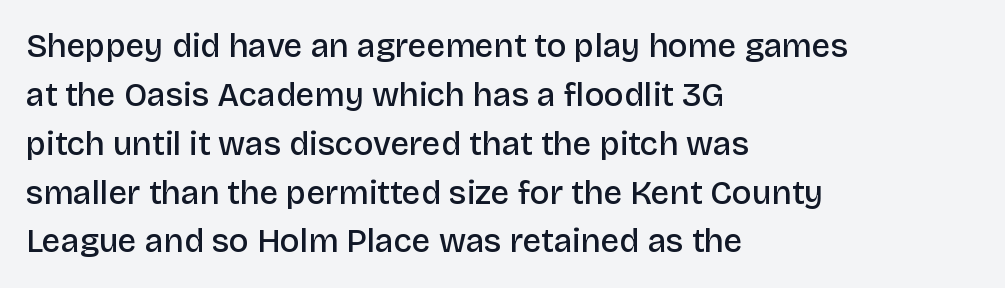
{"serif": "no", "italic": "no", "bold": "semi", "weight": "semibold", "width": "normal", "stroke_contrast": "low", "x_height": "large", "monospaced": "no", "underline": "no", "align": "left", "line_spacing": "normal", "line_spacing_ratio": 1.48, "letter_spacing": "normal", "letter_spacing_em": 0.0, "glyph_px": 33}
